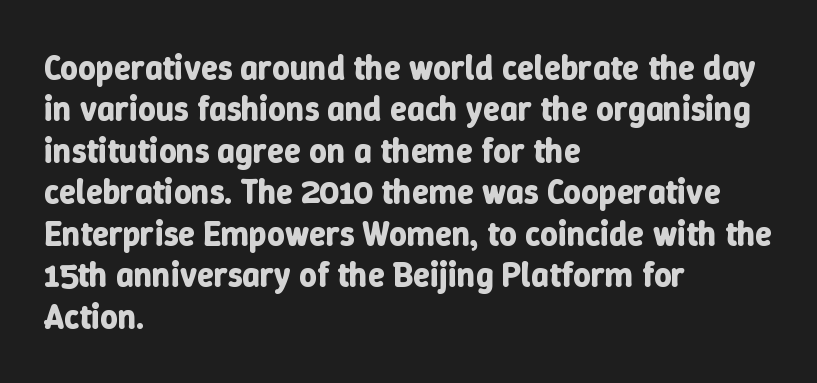
Honestly, the letter spacing is just normal — you wouldn't notice it. A typesetter would call this proportional, since set widths differ per character. Underlining? Definitely not there. The glyphs have the mass of a bold cut.
